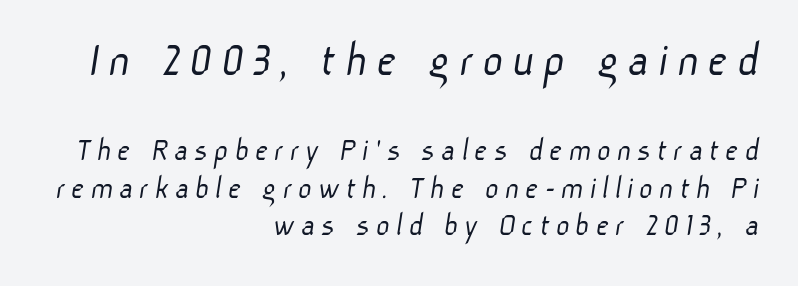
These glyphs show unthickened strokes, regular width or finer. Here the designer chose a conventional face with non-uniform glyph widths. The block sitting higher on the canvas is the one with enlarged characters. Each line ends at the same right margin while the left side varies. The glyphs in this specimen are sans serif.
